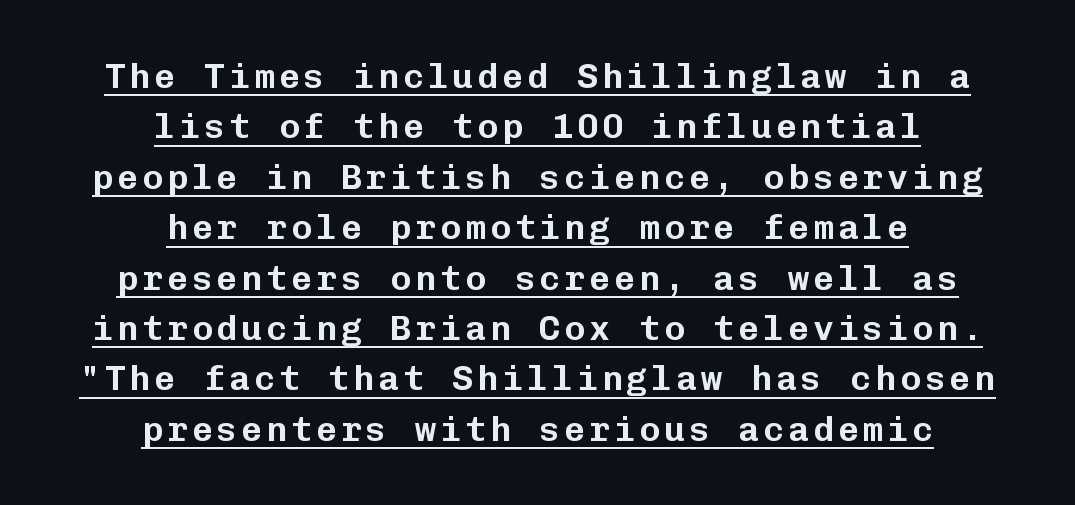
Q: Is the text italic (slanted)? A: No, it is upright.
Q: Is the typeface a serif or a sans-serif typeface? A: Sans-serif.
Q: Is the text underlined? A: Yes.
Q: How is the paragraph aligned? A: Centered.
Q: Is the spacing between lines tight, normal or loose? A: Normal.
Q: Width (condensed, normal, or wide)? A: Normal.
Q: Stroke contrast? A: Low.
Q: x-height? A: Medium.
Q: Monospaced? A: Yes.
